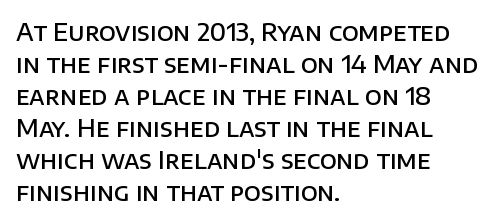
The foot of each line stays bare and open. Weight check: semibold — heavier than regular, not quite bold. Summary of vertical rhythm: regular, with standard interline spacing. Alignment: flush left.
